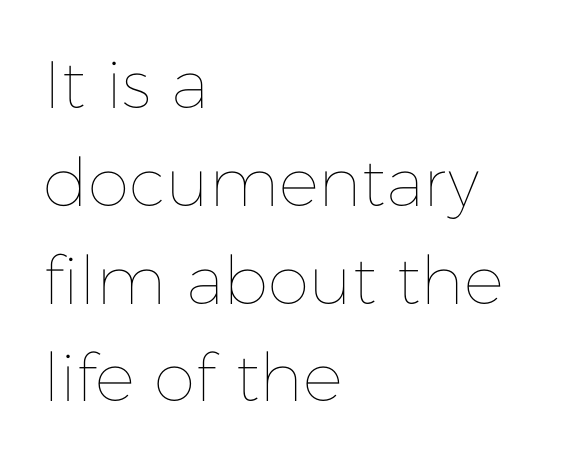
The rows are spaced the way most documents space them. The passage shown is typed in a proportional face where columns would drift. This rendering leaves character spacing at its baseline value. One-word summary of the alignment: left. Posture: straight, roman, zero tilt. The passage shown is not underscored anywhere.
